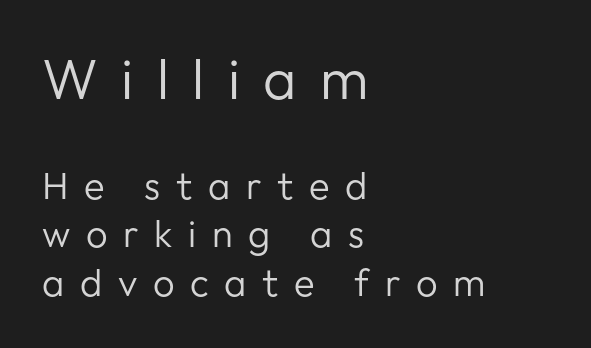
Q: Is the text bold? A: No.
Q: Is the text italic (slanted)? A: No, it is upright.
Q: Is the typeface a serif or a sans-serif typeface? A: Sans-serif.
Q: Is the text underlined? A: No.
Q: How is the paragraph aligned? A: Left-aligned.
Q: Is the spacing between letters normal or unusually wide? A: Unusually wide.
Q: Is the spacing between lines tight, normal or loose? A: Normal.
Q: Which block of text is set in a larger size, the first (top) or the second (bottom)? A: The first (top) one.
Q: Width (condensed, normal, or wide)? A: Normal.
Q: Stroke contrast? A: Low.
Q: x-height? A: Medium.
Q: Monospaced? A: No.
